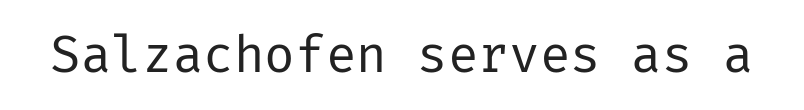
Q: Is the text bold? A: No.
Q: Is the text italic (slanted)? A: No, it is upright.
Q: Is the typeface a serif or a sans-serif typeface? A: Sans-serif.
Q: Is the text underlined? A: No.
Q: Is the spacing between letters normal or unusually wide? A: Normal.
Q: Width (condensed, normal, or wide)? A: Normal.
Q: Stroke contrast? A: Low.
Q: x-height? A: Medium.
